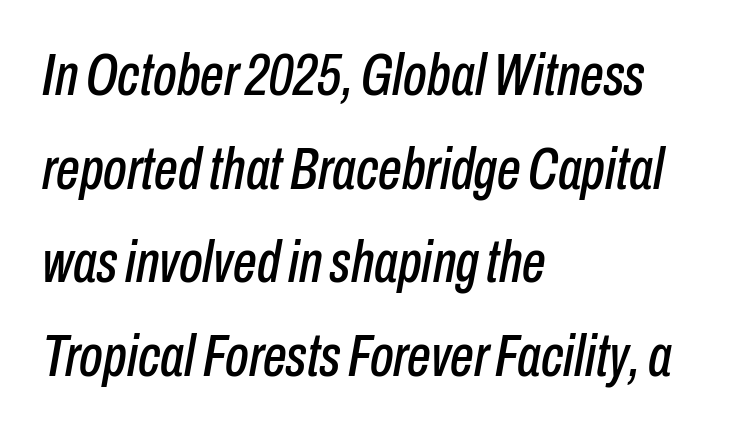
{"italic": "yes", "lean": "right", "slant_degrees": 10, "width": "condensed", "stroke_contrast": "low", "x_height": "medium", "monospaced": "no", "underline": "no", "align": "left", "line_spacing": "normal", "line_spacing_ratio": 1.56, "letter_spacing": "normal", "letter_spacing_em": 0.0, "glyph_px": 60}
